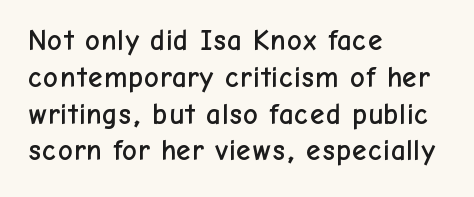
Students, note that the glyphs here touch the page at normal intervals. Lines of text with bare space underneath. Think of a printed novel: that variable character pitch is what you see here. Look at the bottom of the vertical strokes: they stop flat, with no serifs.
